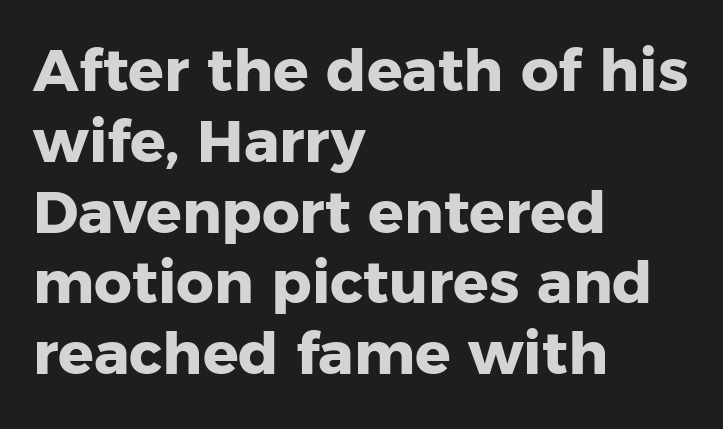
Letters rest on an invisible, unmarked baseline. Compared with a centered layout, this one pins lines to the left instead. In terms of weight, the rendering is a true, heavy bold. Is there any slant? The stems are plumb. Students, note that the glyphs here touch the page at normal intervals.
